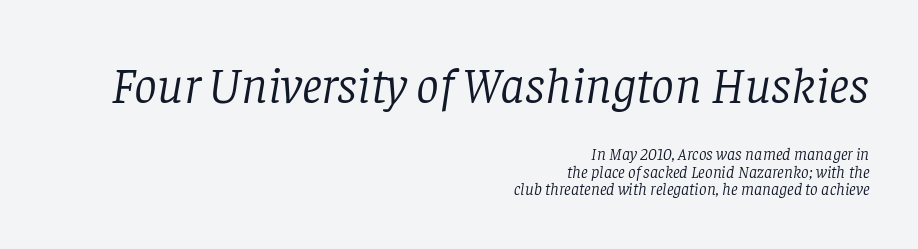
The image shows 51 px light serif type, italic (leaning right); set right-aligned, tight line spacing (1.03x), normal letter spacing, not underlined; the first (top) block is 3.0x larger; low stroke contrast and a large x-height.
